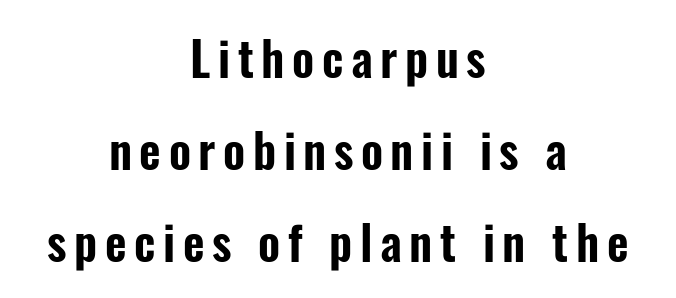
{"serif": "no", "italic": "no", "width": "condensed", "stroke_contrast": "low", "x_height": "medium", "monospaced": "no", "underline": "no", "align": "center", "line_spacing": "loose", "line_spacing_ratio": 1.96, "glyph_px": 47}
